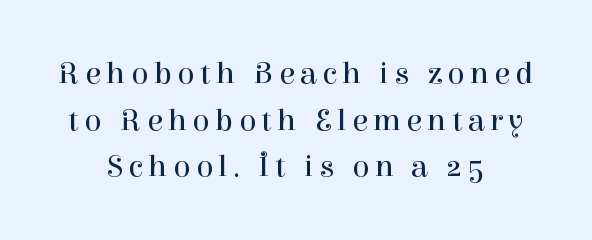
The image shows 32 px regular-weight serif type, upright; set centered, normal line spacing (1.46x), not underlined; high stroke contrast and a medium x-height.
